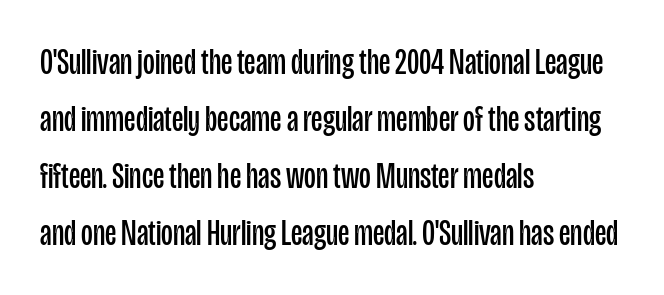
The image shows 36 px regular-weight, condensed sans-serif type, upright; set left-aligned, normal line spacing (1.58x), normal letter spacing, not underlined; low stroke contrast and a large x-height.
